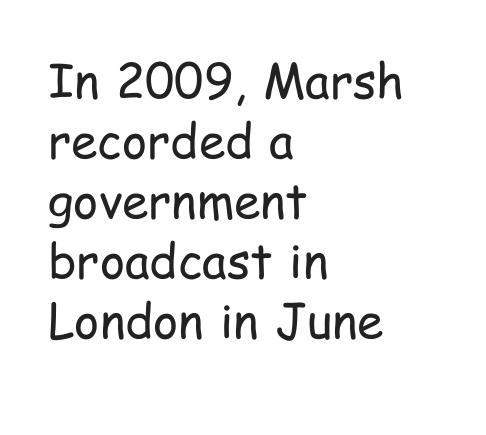
Every character sits straight up, as roman type does. No word sits above an underline. The rows are spaced the way most documents space them. These lines stack with their left ends in a neat column. A light-to-regular cut is what we see here. Stroke terminals: plain, sans-serif.
